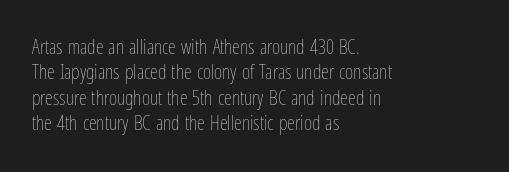
The image shows 20 px text type, upright; set left-aligned, normal line spacing (1.27x), normal letter spacing, not underlined.
